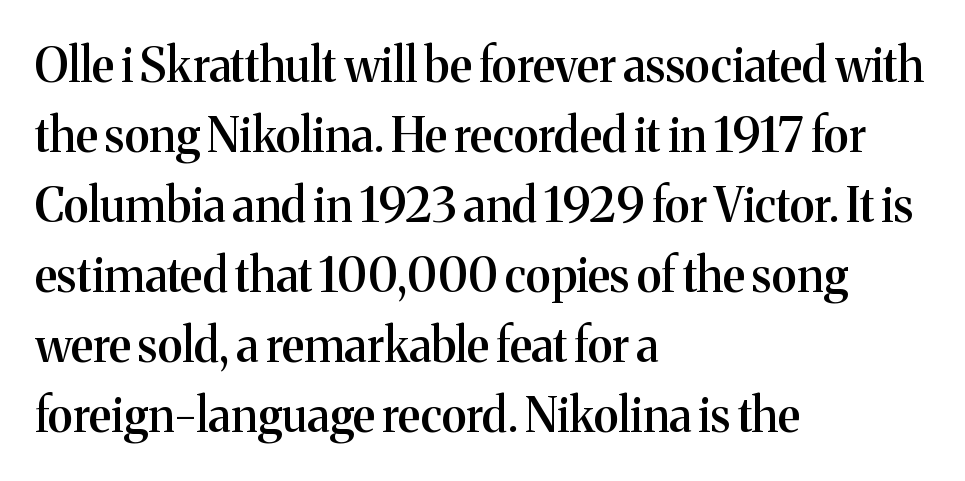
{"serif": "yes", "italic": "no", "bold": "semi", "weight": "semibold", "width": "normal", "stroke_contrast": "medium", "x_height": "medium", "monospaced": "no", "underline": "no", "align": "left", "line_spacing": "normal", "line_spacing_ratio": 1.49, "letter_spacing": "normal", "letter_spacing_em": 0.0, "glyph_px": 47}
